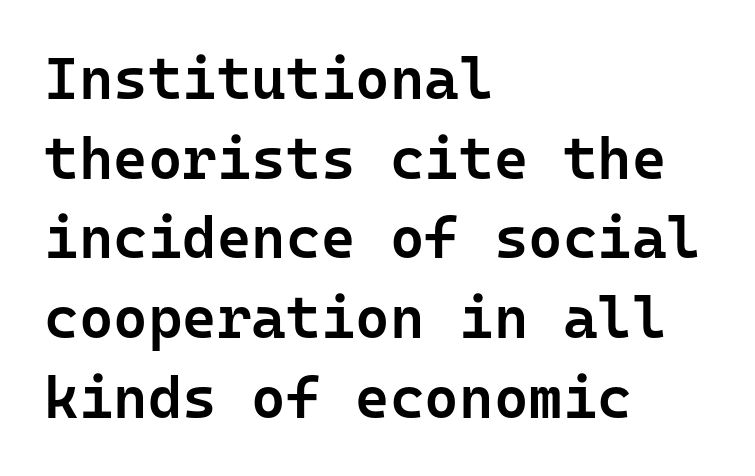
Q: Is the text bold? A: Semi-bold.
Q: Is the text italic (slanted)? A: No, it is upright.
Q: Is the typeface a serif or a sans-serif typeface? A: Sans-serif.
Q: Is the text underlined? A: No.
Q: How is the paragraph aligned? A: Left-aligned.
Q: Is the spacing between letters normal or unusually wide? A: Normal.
Q: Is the spacing between lines tight, normal or loose? A: Normal.
Q: Width (condensed, normal, or wide)? A: Normal.
Q: Stroke contrast? A: Low.
Q: x-height? A: Medium.
Q: Monospaced? A: Yes.
